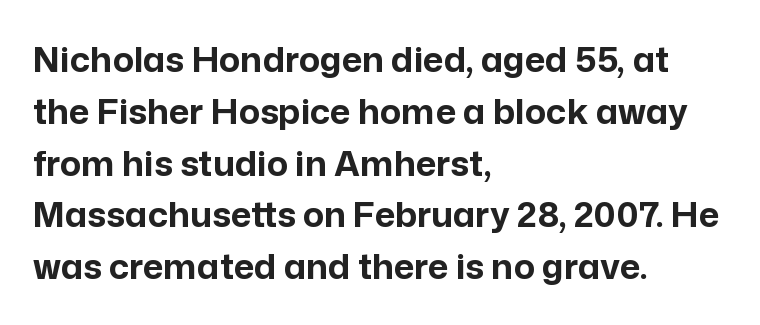
The image shows 35 px bold sans-serif type, upright; set left-aligned, normal line spacing (1.48x), normal letter spacing, not underlined; low stroke contrast and a medium x-height.
